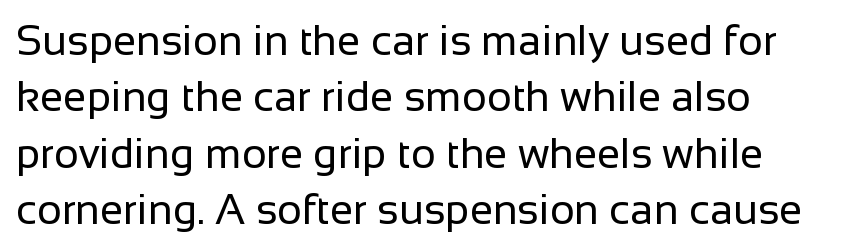
Q: Is the text bold? A: No.
Q: Is the text italic (slanted)? A: No, it is upright.
Q: Is the typeface a serif or a sans-serif typeface? A: Sans-serif.
Q: Is the text underlined? A: No.
Q: Is the spacing between letters normal or unusually wide? A: Normal.
Q: Is the spacing between lines tight, normal or loose? A: Normal.
Q: Width (condensed, normal, or wide)? A: Normal.
Q: Stroke contrast? A: Low.
Q: x-height? A: Medium.
Q: Monospaced? A: No.
